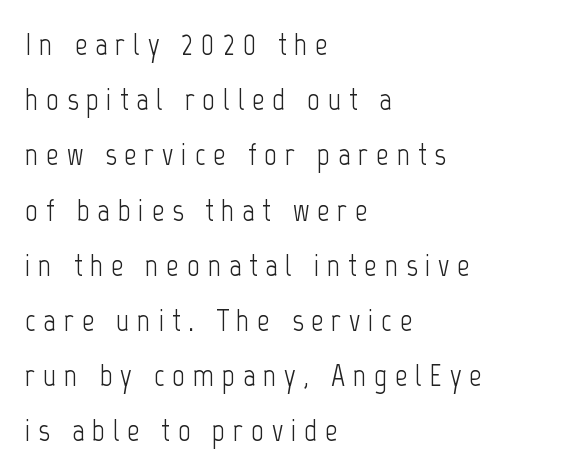
Summary of weight: not heavy and not bold. Check the space under the baseline: it is left empty. What stands out about the letter spacing? Its width — letters are far apart. Is this a fixed-width face? No — the glyphs have proportional, varying widths. If you drew a ruler down the left edge, every line would touch it.
